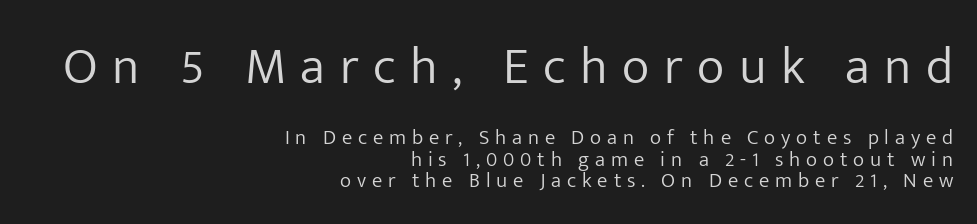
The image shows 52 px light sans-serif type, upright; set right-aligned, tight line spacing (1.04x), unusually wide letter spacing (+0.28 em), not underlined; the first (top) block is 2.48x larger; low stroke contrast and a medium x-height.
